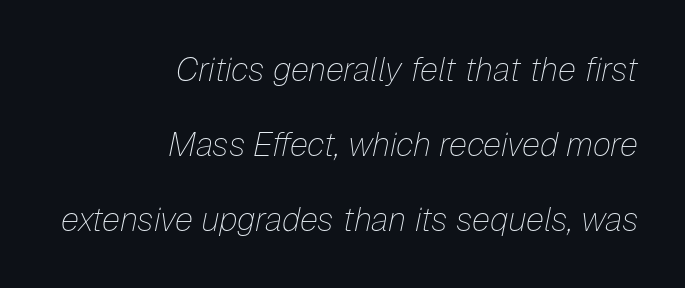
If you measured baseline to baseline, you'd find a long distance. Note the varied advance widths — an 'i' is clearly narrower than an 'm'. Characters follow at the spacing the type designer built in. The text block is weighted toward the right margin, trailing off unevenly leftward.
